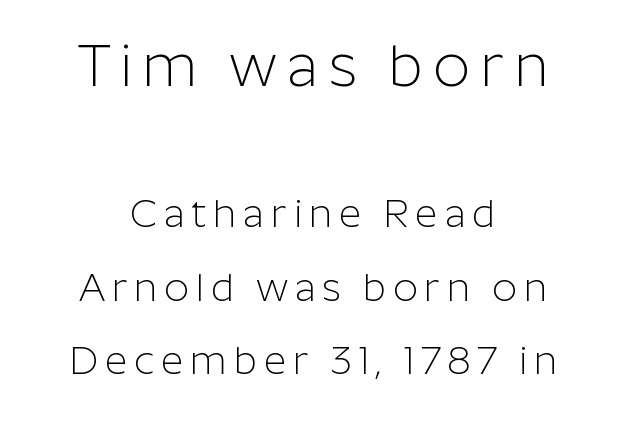
The face used here is a sans, in the tradition of grotesques and geometrics. The font's upright variant was chosen for this text. Which margin do the lines hug? Neither — every line sits in the middle. The letters in the upper block stand taller than those in the block below.
